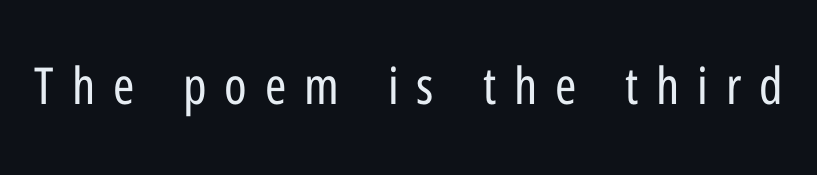
{"serif": "no", "italic": "no", "bold": "no", "weight": "regular", "width": "condensed", "stroke_contrast": "low", "x_height": "medium", "monospaced": "no", "underline": "no", "letter_spacing": "wide", "letter_spacing_em": 0.35, "glyph_px": 51}
